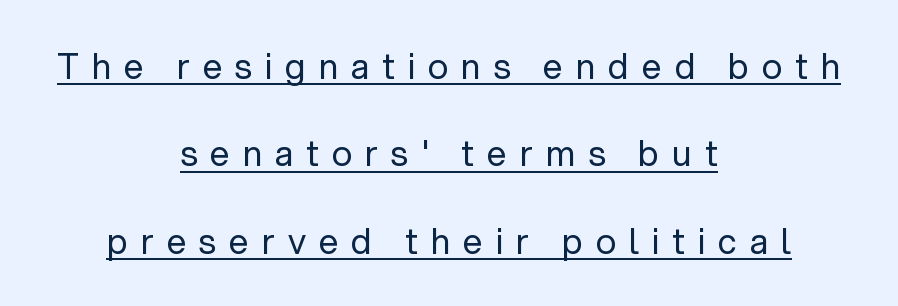
The image shows 35 px regular-weight sans-serif type, upright; set centered, loose line spacing (2.5x), unusually wide letter spacing (+0.37 em), underlined; low stroke contrast and a medium x-height.
